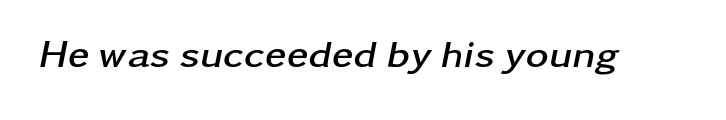
{"italic": "yes", "lean": "right", "slant_degrees": 11, "bold": "yes", "weight": "semibold", "width": "wide", "stroke_contrast": "low", "x_height": "medium", "monospaced": "no", "underline": "no", "letter_spacing": "normal", "letter_spacing_em": 0.0, "glyph_px": 39}
